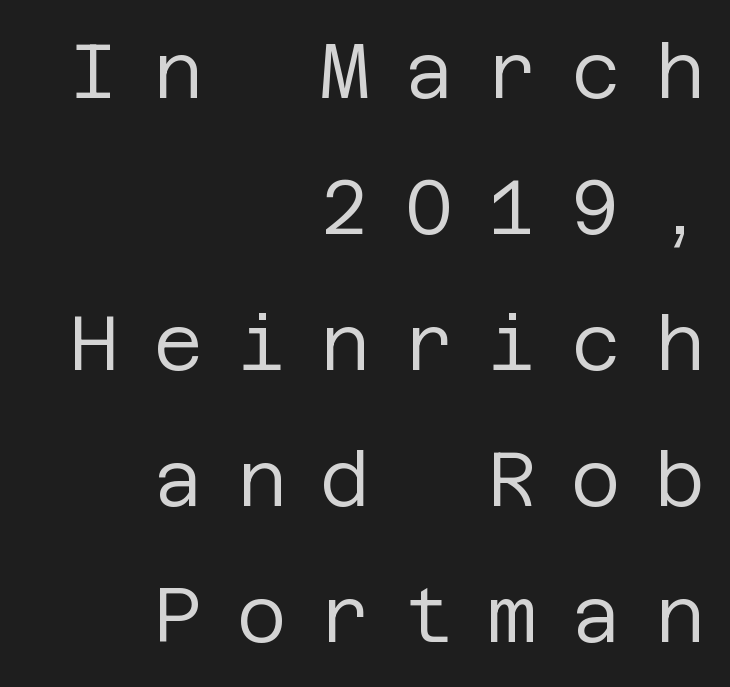
Q: Is the text bold? A: No.
Q: Is the text italic (slanted)? A: No, it is upright.
Q: Is the typeface a serif or a sans-serif typeface? A: Sans-serif.
Q: Is the text underlined? A: No.
Q: How is the paragraph aligned? A: Right-aligned.
Q: Is the spacing between letters normal or unusually wide? A: Unusually wide.
Q: Width (condensed, normal, or wide)? A: Normal.
Q: Stroke contrast? A: Low.
Q: x-height? A: Large.
